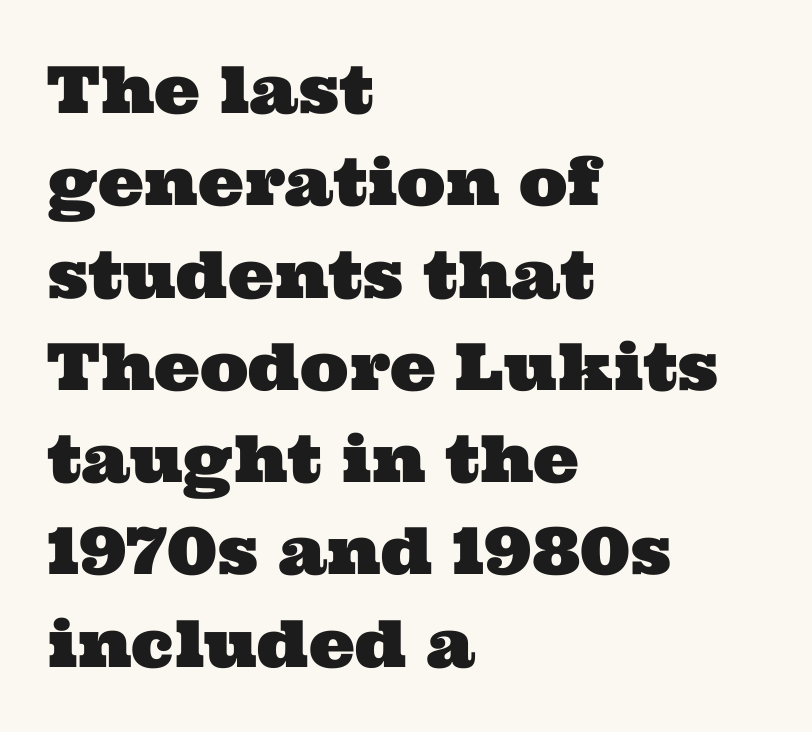
{"serif": "yes", "width": "wide", "stroke_contrast": "medium", "x_height": "medium", "monospaced": "no", "underline": "no", "align": "left", "line_spacing": "normal", "line_spacing_ratio": 1.42, "letter_spacing": "normal", "letter_spacing_em": 0.0, "glyph_px": 65}
